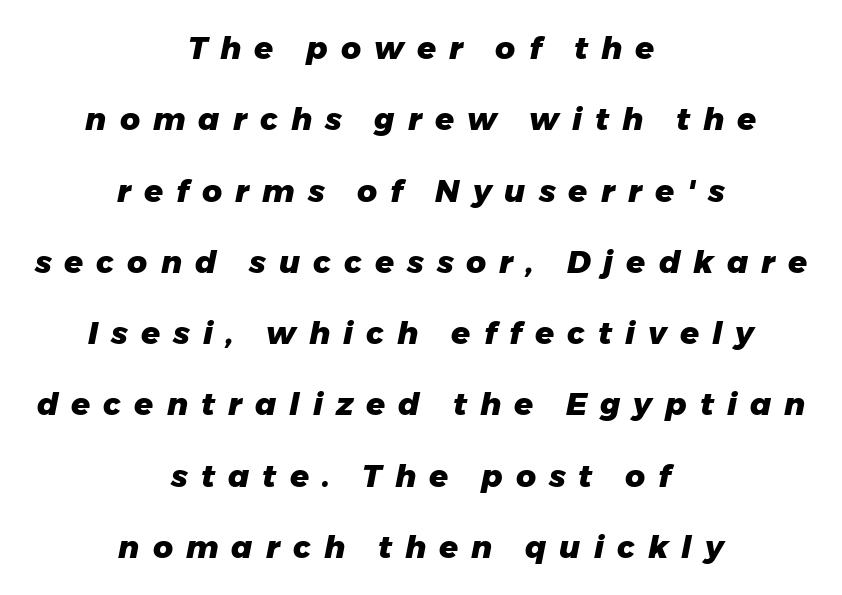
Spacing between characters has been opened up far beyond the box default. The passage shown is typed in a proportional face where columns would drift. Strong, thick strokes mark this as bold type. Line spacing here is loose. The passage is arranged like a title page — every line centered. Italic? Definitely — the glyphs are oblique.
